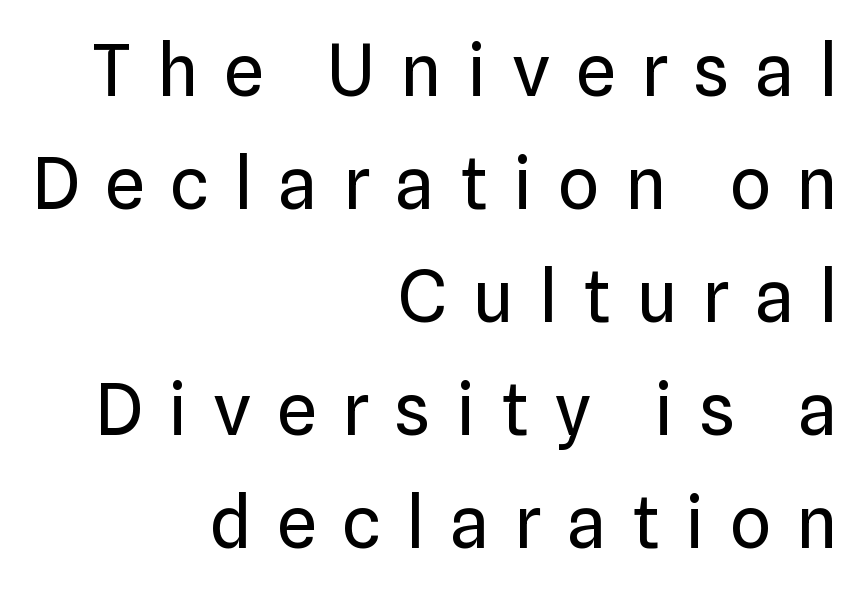
{"serif": "no", "italic": "no", "bold": "no", "weight": "regular", "width": "normal", "stroke_contrast": "low", "x_height": "medium", "monospaced": "no", "underline": "no", "align": "right", "line_spacing": "normal", "line_spacing_ratio": 1.57, "letter_spacing": "wide", "letter_spacing_em": 0.35, "glyph_px": 72}
